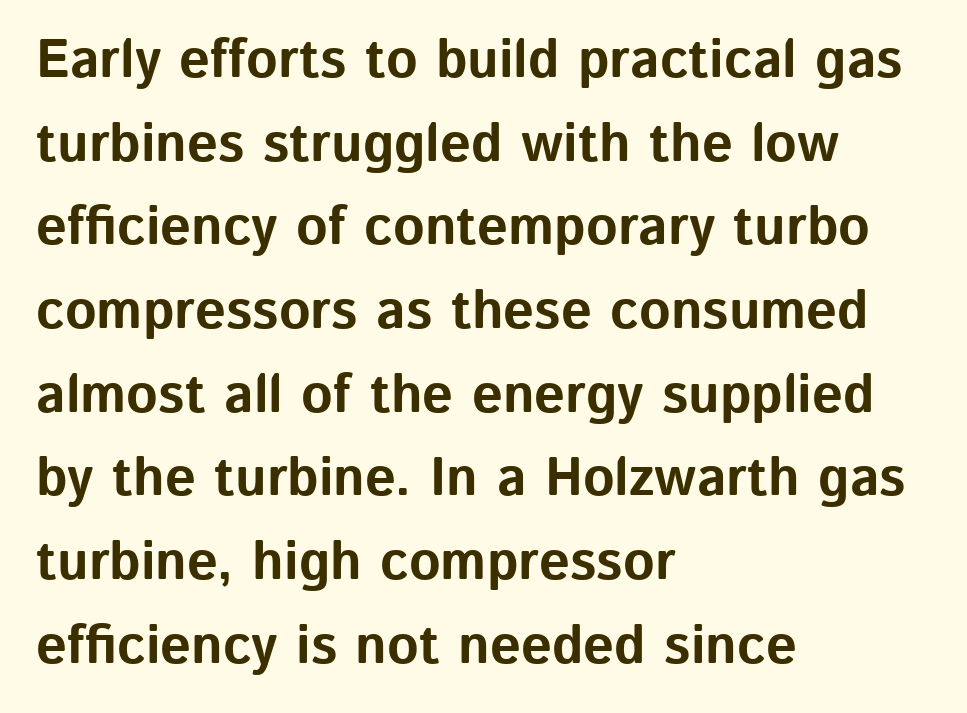
Q: Is the text bold? A: Yes.
Q: Is the text italic (slanted)? A: No, it is upright.
Q: Is the typeface a serif or a sans-serif typeface? A: Sans-serif.
Q: Is the text underlined? A: No.
Q: How is the paragraph aligned? A: Left-aligned.
Q: Is the spacing between letters normal or unusually wide? A: Normal.
Q: Is the spacing between lines tight, normal or loose? A: Normal.
Q: Width (condensed, normal, or wide)? A: Normal.
Q: Stroke contrast? A: Low.
Q: x-height? A: Medium.
Q: Monospaced? A: No.
